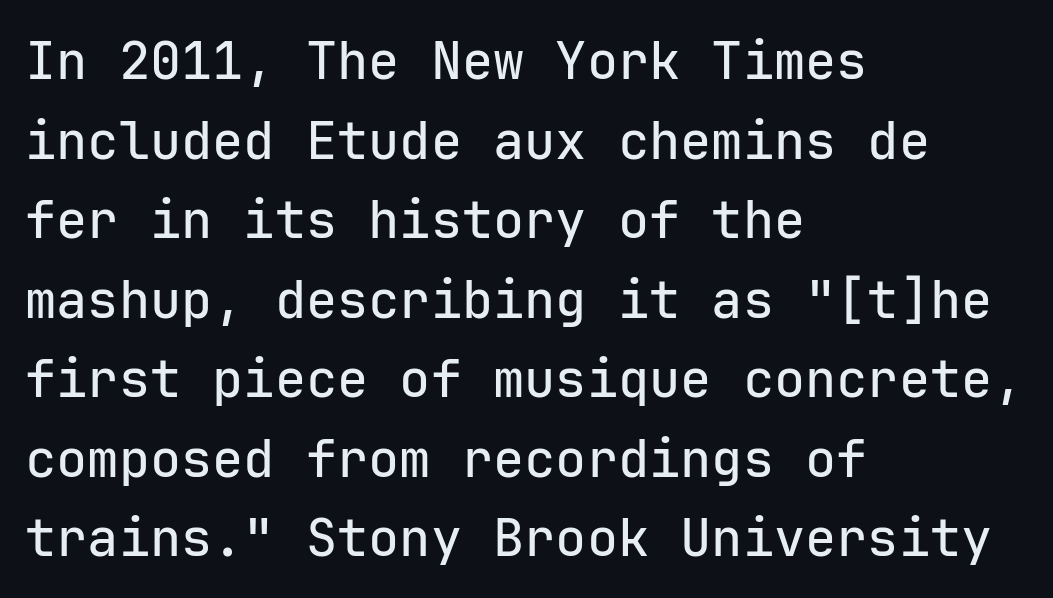
{"serif": "no", "italic": "no", "width": "normal", "stroke_contrast": "low", "x_height": "medium", "monospaced": "yes", "underline": "no", "align": "left", "line_spacing": "normal", "line_spacing_ratio": 1.53, "letter_spacing": "normal", "letter_spacing_em": 0.0, "glyph_px": 52}
